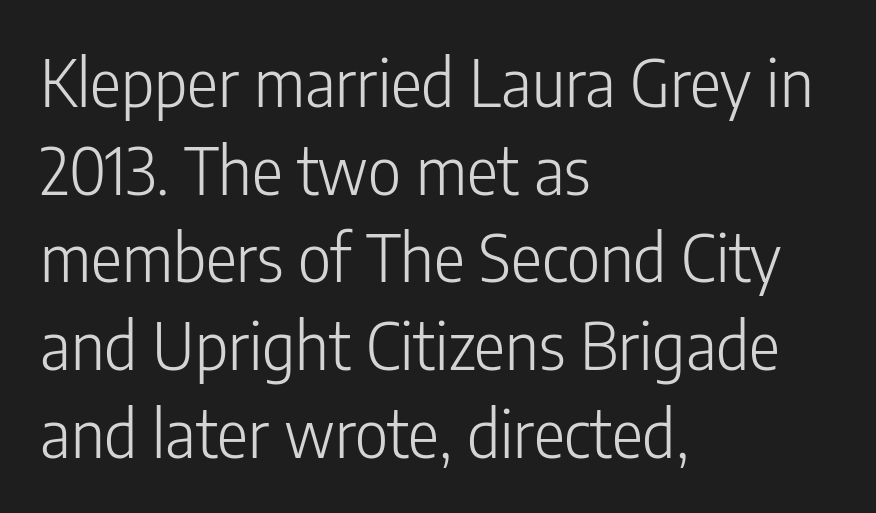
{"serif": "no", "italic": "no", "bold": "no", "weight": "light", "width": "condensed", "stroke_contrast": "low", "x_height": "medium", "monospaced": "no", "underline": "no", "align": "left", "line_spacing": "normal", "line_spacing_ratio": 1.35, "letter_spacing": "normal", "letter_spacing_em": 0.0, "glyph_px": 65}
